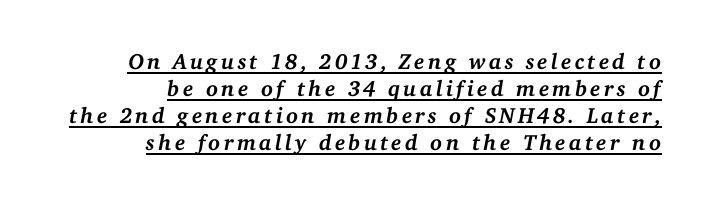
Style check: oblique. A rule runs beneath these lines of type. If you drew a ruler down the right edge, every line would touch it. Each glyph is drawn with heavy, bold strokes.
